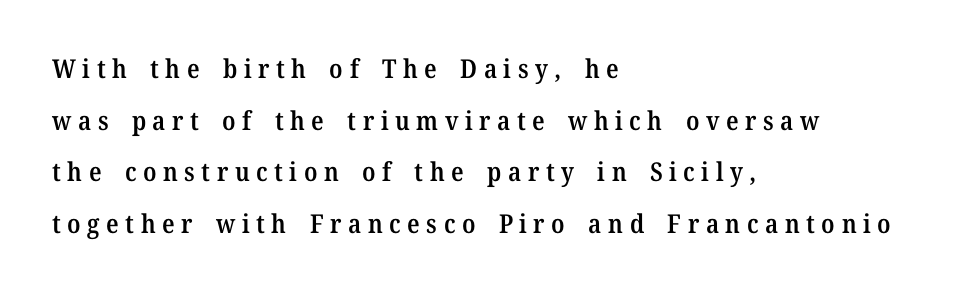
The image shows 26 px text type, upright; set left-aligned, loose line spacing (1.99x), unusually wide letter spacing (+0.25 em), not underlined.
